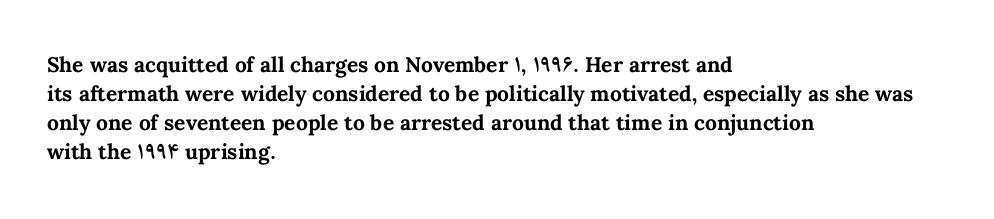
Q: Is the text bold? A: Yes.
Q: Is the text italic (slanted)? A: No, it is upright.
Q: Is the text underlined? A: No.
Q: How is the paragraph aligned? A: Left-aligned.
Q: Is the spacing between letters normal or unusually wide? A: Normal.
Q: Is the spacing between lines tight, normal or loose? A: Normal.
